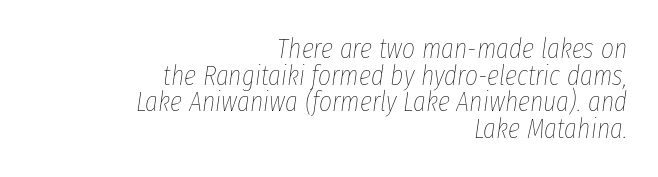
The image shows 28 px thin, condensed type, italic (leaning right); set right-aligned, tight line spacing (0.95x), normal letter spacing, not underlined; low stroke contrast and a medium x-height.
